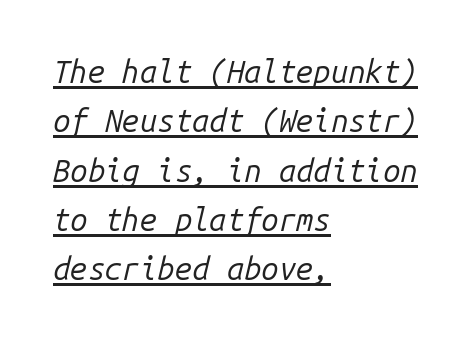
The image shows 31 px regular-weight type, italic (leaning right), monospaced; set left-aligned, normal line spacing (1.59x), normal letter spacing, underlined; low stroke contrast and a medium x-height.
